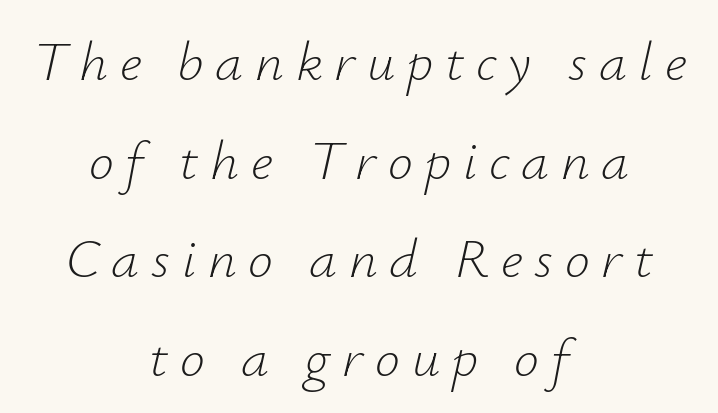
The image shows 56 px light type, italic (leaning right); set centered, line spacing 1.76x, unusually wide letter spacing (+0.21 em), not underlined; low stroke contrast and a small x-height.
